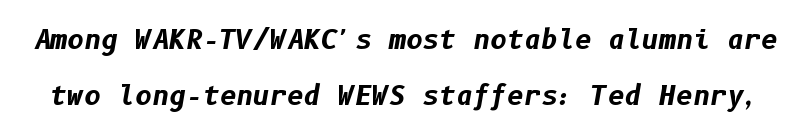
Q: Is the text bold? A: Yes.
Q: Is the text italic (slanted)? A: Yes, it leans right by about 10 degrees.
Q: Is the text underlined? A: No.
Q: Is the spacing between letters normal or unusually wide? A: Normal.
Q: Is the spacing between lines tight, normal or loose? A: Loose.
